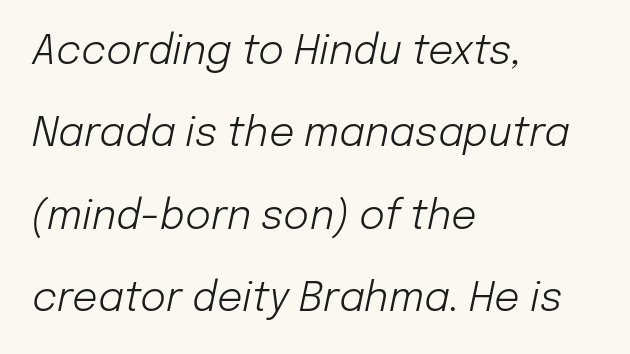
The image shows 40 px light type, italic (leaning right); set left-aligned, loose line spacing (2.06x), normal letter spacing, not underlined; low stroke contrast and a medium x-height.
